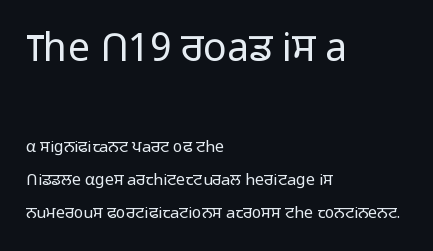
The image shows 39 px light sans-serif type, upright; set left-aligned, loose line spacing (2.05x), normal letter spacing, not underlined; the first (top) block is 2.44x larger; low stroke contrast and a medium x-height.
